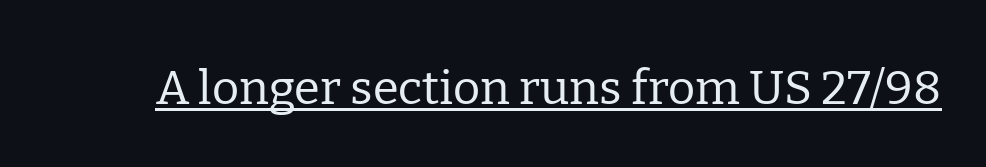
Q: Is the text bold? A: No.
Q: Is the text italic (slanted)? A: No, it is upright.
Q: Is the typeface a serif or a sans-serif typeface? A: Serif.
Q: Is the text underlined? A: Yes.
Q: Is the spacing between letters normal or unusually wide? A: Normal.
Q: Width (condensed, normal, or wide)? A: Normal.
Q: Stroke contrast? A: Low.
Q: x-height? A: Medium.
Q: Monospaced? A: No.
